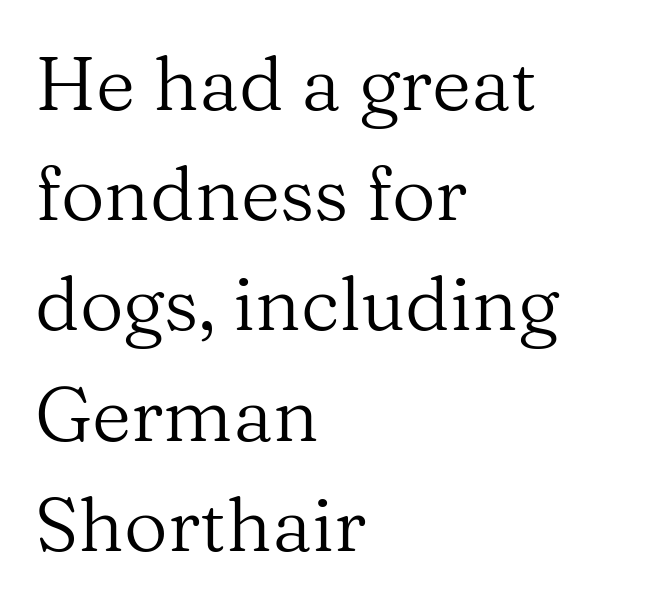
Q: Is the text bold? A: No.
Q: Is the text italic (slanted)? A: No, it is upright.
Q: Is the typeface a serif or a sans-serif typeface? A: Serif.
Q: Is the text underlined? A: No.
Q: How is the paragraph aligned? A: Left-aligned.
Q: Is the spacing between letters normal or unusually wide? A: Normal.
Q: Is the spacing between lines tight, normal or loose? A: Normal.
Q: Width (condensed, normal, or wide)? A: Normal.
Q: Stroke contrast? A: Medium.
Q: x-height? A: Medium.
Q: Monospaced? A: No.
